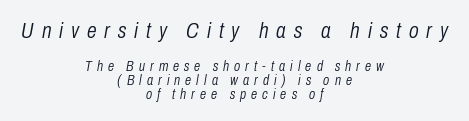
{"italic": "yes", "lean": "right", "slant_degrees": 10, "bold": "no", "underline": "no", "align": "center", "line_spacing": "tight", "line_spacing_ratio": 1.01, "letter_spacing": "wide", "letter_spacing_em": 0.36, "larger_block": "first", "size_ratio": 1.57, "glyph_px": 22}
